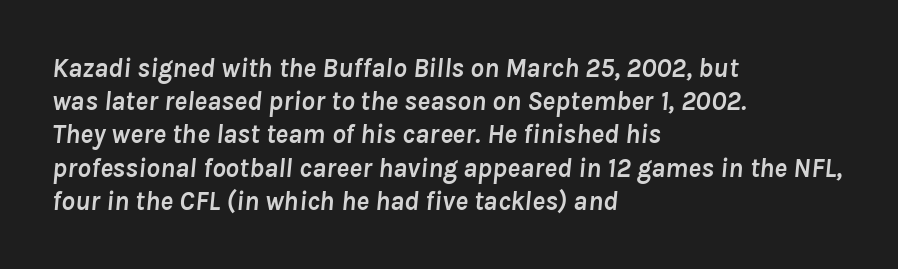
A classic flush-left, rag-right setting is used for this passage. The glyphs look as if they've been sheared to an angle. The passage shown is not underscored anywhere. These words are printed bold, with thick strokes throughout. Is the letter spacing exaggerated? No — it looks like the ordinary default.
